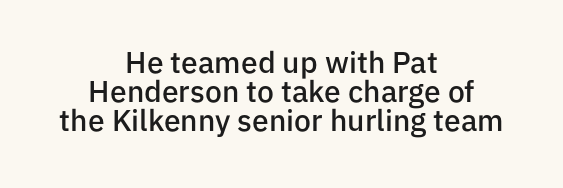
Q: Is the text bold? A: Semi-bold.
Q: Is the text italic (slanted)? A: No, it is upright.
Q: Is the typeface a serif or a sans-serif typeface? A: Sans-serif.
Q: Is the text underlined? A: No.
Q: How is the paragraph aligned? A: Centered.
Q: Is the spacing between letters normal or unusually wide? A: Normal.
Q: Is the spacing between lines tight, normal or loose? A: Tight.
Q: Width (condensed, normal, or wide)? A: Normal.
Q: Stroke contrast? A: Low.
Q: x-height? A: Medium.
Q: Monospaced? A: No.
